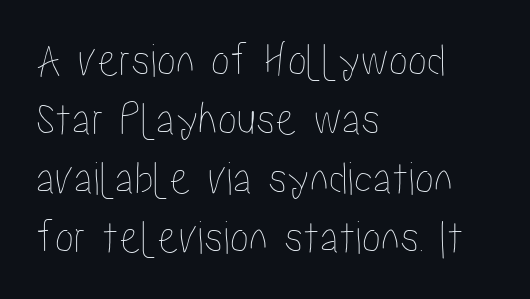
Plain, unruled lines of type. It's the straight-up-and-down kind of type. Short note: letters normally spaced. The lines are quadded left. Looks like regular typesetting: each glyph gets only the width it needs.
